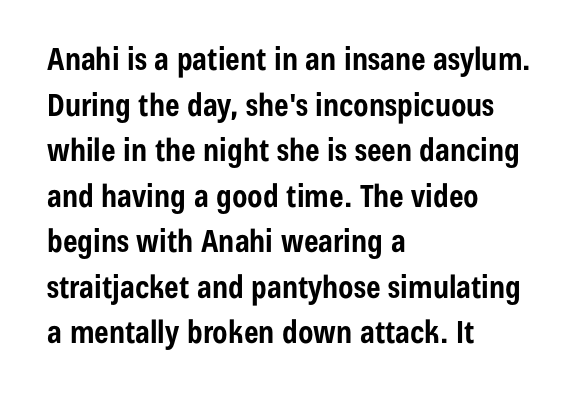
The image shows 31 px bold, condensed sans-serif type, upright; set left-aligned, normal line spacing (1.47x), normal letter spacing, not underlined; low stroke contrast and a medium x-height.
